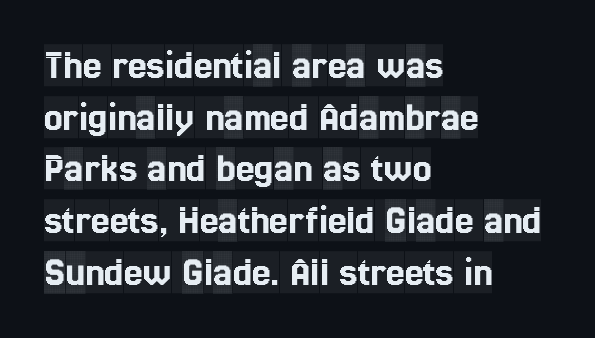
Q: Is the text italic (slanted)? A: No, it is upright.
Q: Is the typeface a serif or a sans-serif typeface? A: Serif.
Q: Is the text underlined? A: No.
Q: How is the paragraph aligned? A: Left-aligned.
Q: Is the spacing between letters normal or unusually wide? A: Normal.
Q: Width (condensed, normal, or wide)? A: Condensed.
Q: x-height? A: Large.
Q: Monospaced? A: No.
